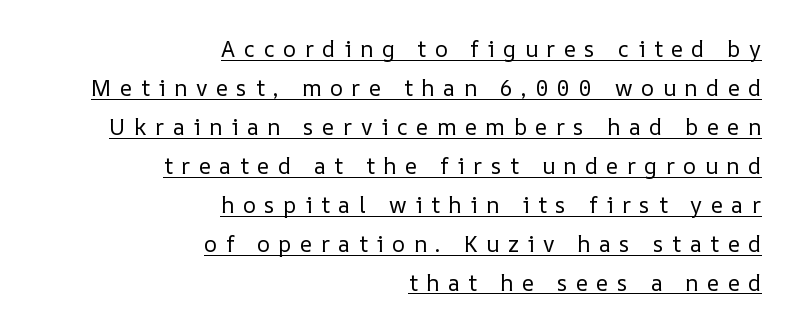
Q: Is the text bold? A: No.
Q: Is the text italic (slanted)? A: No, it is upright.
Q: Is the text underlined? A: Yes.
Q: How is the paragraph aligned? A: Right-aligned.
Q: Is the spacing between letters normal or unusually wide? A: Unusually wide.
